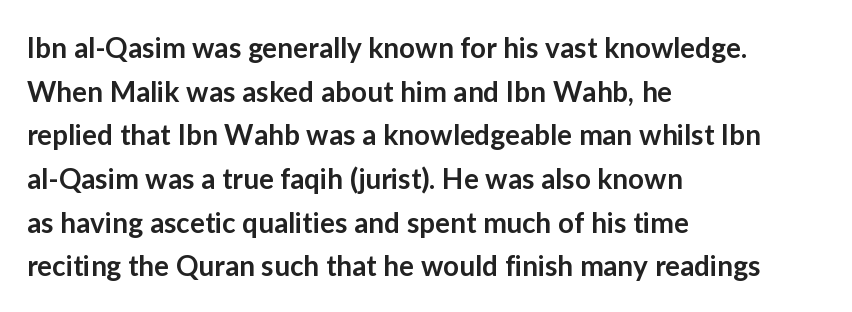
The image shows 28 px semibold sans-serif type, upright; set left-aligned, normal line spacing (1.56x), normal letter spacing, not underlined; low stroke contrast and a medium x-height.
